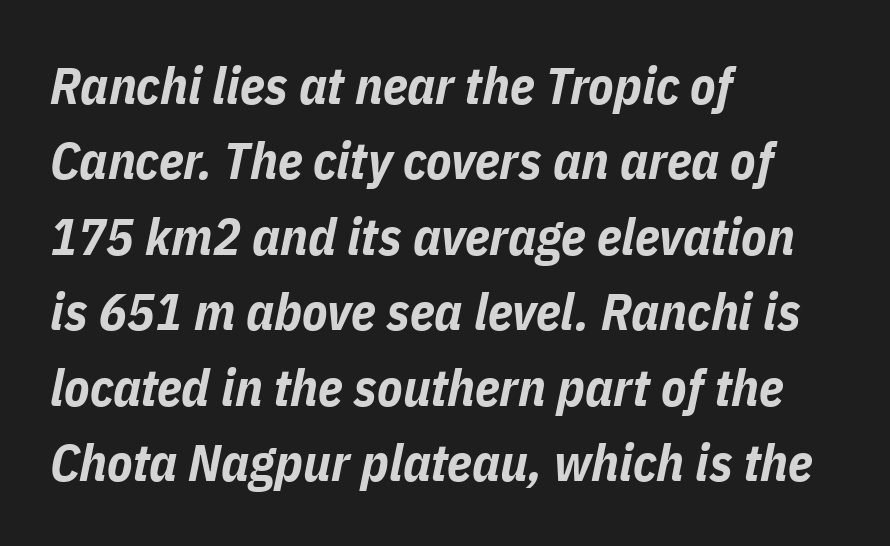
Only glyphs here, with clear space below each row. Spacing between characters is what you'd get straight out of the box. These lines sit exactly where default settings would place them. The face used here is proportionally spaced, like ordinary book or web type. Set as a true bold cut, around the 700 mark. Emphasis-style slanted type is in use.
